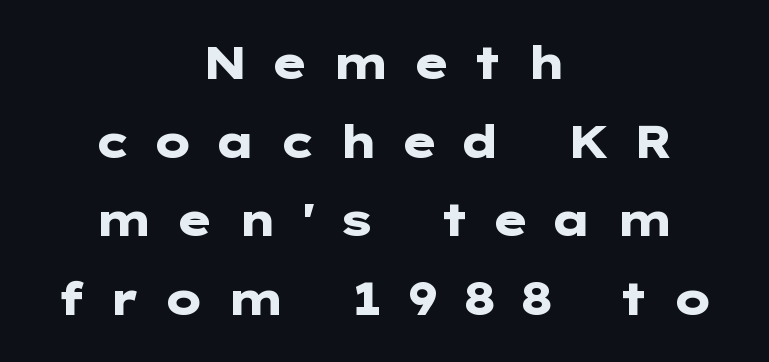
Q: Is the text bold? A: Yes.
Q: Is the text italic (slanted)? A: No, it is upright.
Q: Is the typeface a serif or a sans-serif typeface? A: Sans-serif.
Q: Is the text underlined? A: No.
Q: How is the paragraph aligned? A: Centered.
Q: Is the spacing between letters normal or unusually wide? A: Unusually wide.
Q: Width (condensed, normal, or wide)? A: Wide.
Q: Stroke contrast? A: Low.
Q: x-height? A: Medium.
